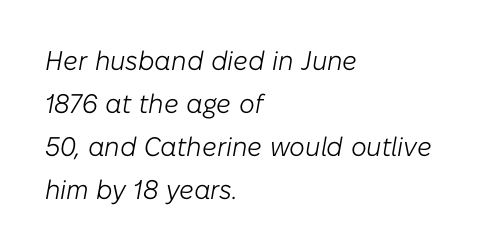
Q: Is the text bold? A: No.
Q: Is the text italic (slanted)? A: Yes, it leans right by about 10 degrees.
Q: Is the text underlined? A: No.
Q: How is the paragraph aligned? A: Left-aligned.
Q: Is the spacing between letters normal or unusually wide? A: Normal.
Q: Is the spacing between lines tight, normal or loose? A: Normal.
